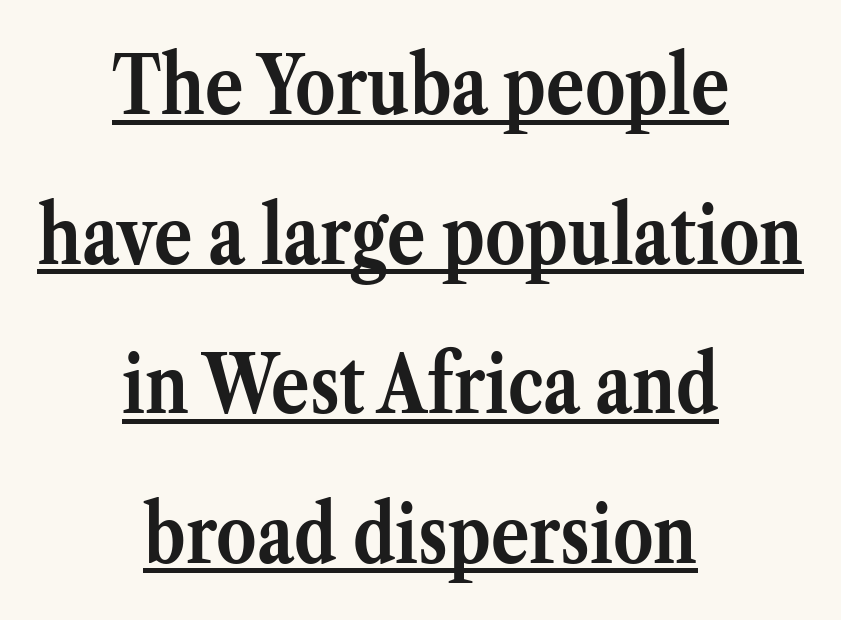
Q: Is the text bold? A: Yes.
Q: Is the text italic (slanted)? A: No, it is upright.
Q: Is the typeface a serif or a sans-serif typeface? A: Serif.
Q: Is the text underlined? A: Yes.
Q: How is the paragraph aligned? A: Centered.
Q: Is the spacing between letters normal or unusually wide? A: Normal.
Q: Width (condensed, normal, or wide)? A: Normal.
Q: Stroke contrast? A: Medium.
Q: x-height? A: Medium.
Q: Monospaced? A: No.
